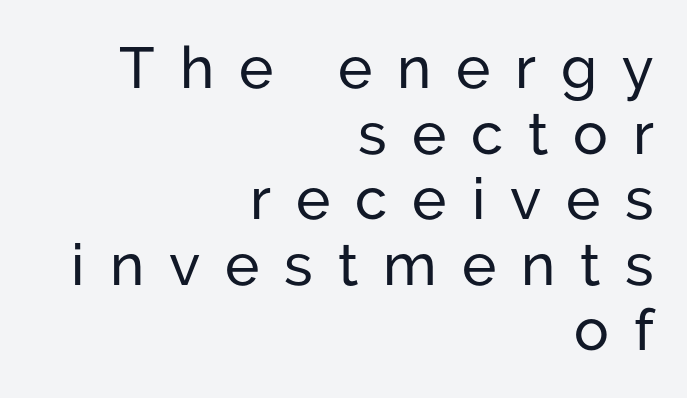
Q: Is the text italic (slanted)? A: No, it is upright.
Q: Is the typeface a serif or a sans-serif typeface? A: Sans-serif.
Q: Is the text underlined? A: No.
Q: How is the paragraph aligned? A: Right-aligned.
Q: Is the spacing between letters normal or unusually wide? A: Unusually wide.
Q: Is the spacing between lines tight, normal or loose? A: Tight.
Q: Width (condensed, normal, or wide)? A: Normal.
Q: Stroke contrast? A: Low.
Q: x-height? A: Medium.
Q: Monospaced? A: No.
